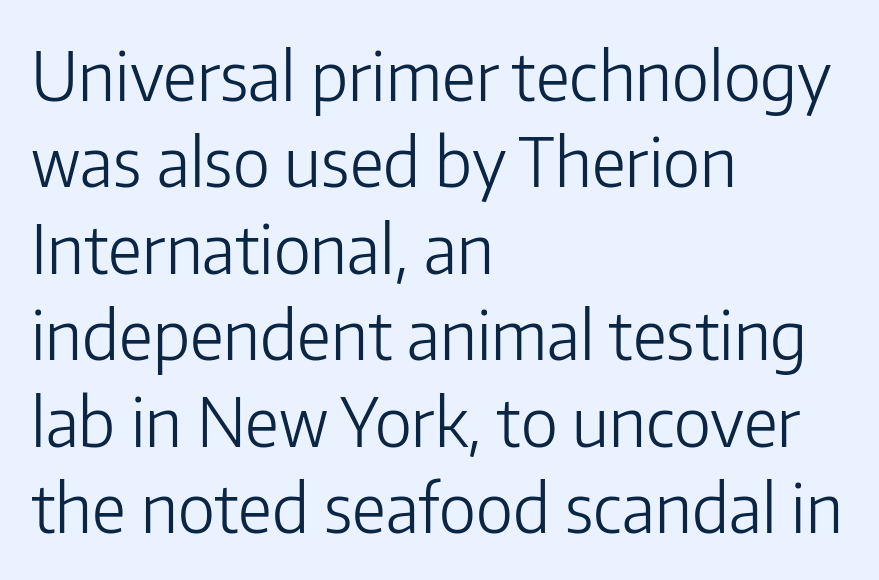
Q: Is the text bold? A: No.
Q: Is the text italic (slanted)? A: No, it is upright.
Q: Is the typeface a serif or a sans-serif typeface? A: Sans-serif.
Q: Is the text underlined? A: No.
Q: How is the paragraph aligned? A: Left-aligned.
Q: Is the spacing between letters normal or unusually wide? A: Normal.
Q: Is the spacing between lines tight, normal or loose? A: Normal.
Q: Width (condensed, normal, or wide)? A: Normal.
Q: Stroke contrast? A: Low.
Q: x-height? A: Medium.
Q: Monospaced? A: No.
